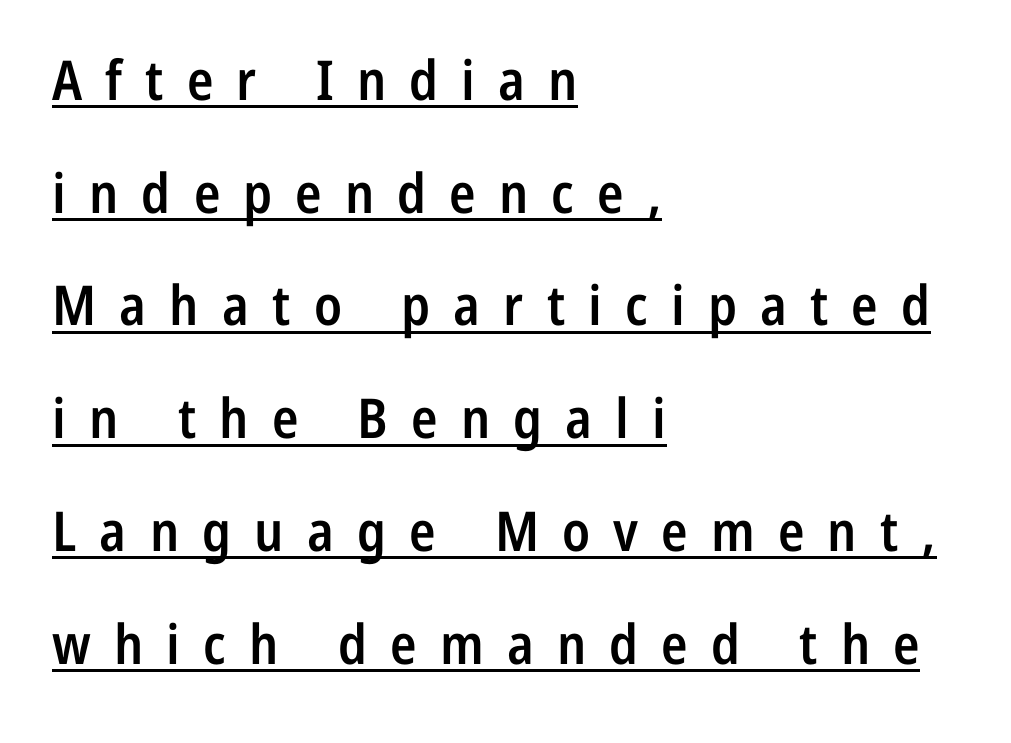
The image shows 55 px semibold, condensed sans-serif type, upright; set left-aligned, loose line spacing (2.05x), unusually wide letter spacing (+0.42 em), underlined; low stroke contrast and a medium x-height.
